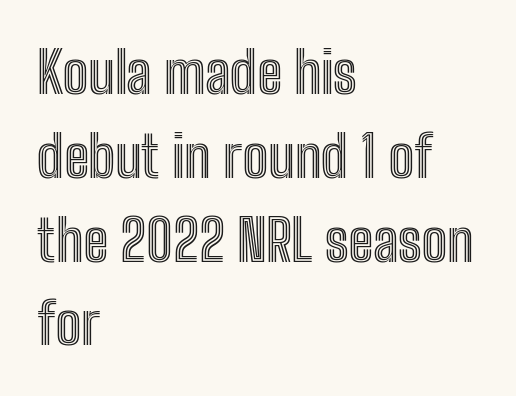
The image shows 57 px condensed type, upright; set left-aligned, normal line spacing (1.47x), normal letter spacing, not underlined; a medium x-height.
